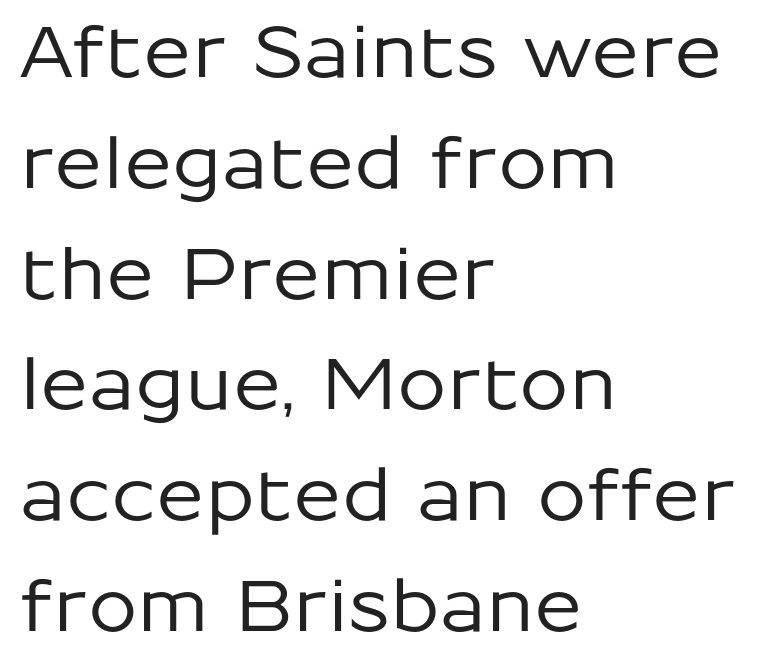
{"serif": "no", "italic": "no", "width": "normal", "stroke_contrast": "low", "x_height": "medium", "monospaced": "no", "underline": "no", "align": "left", "line_spacing": "normal", "line_spacing_ratio": 1.56, "letter_spacing": "normal", "letter_spacing_em": 0.0, "glyph_px": 71}
